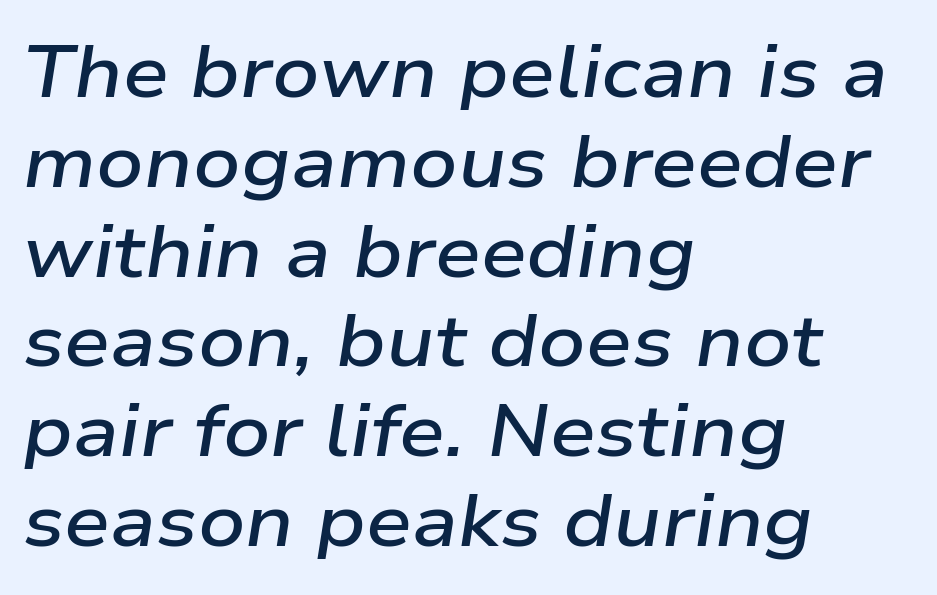
Stroke thickness is moderately raised; the sample reads as semibold. These lines keep a tight, regular rhythm from letter to letter. Layout note: lines flush left. Yep, that's italic — everything's leaning. Underline: absent. Note the varied advance widths — an 'i' is clearly narrower than an 'm'.
